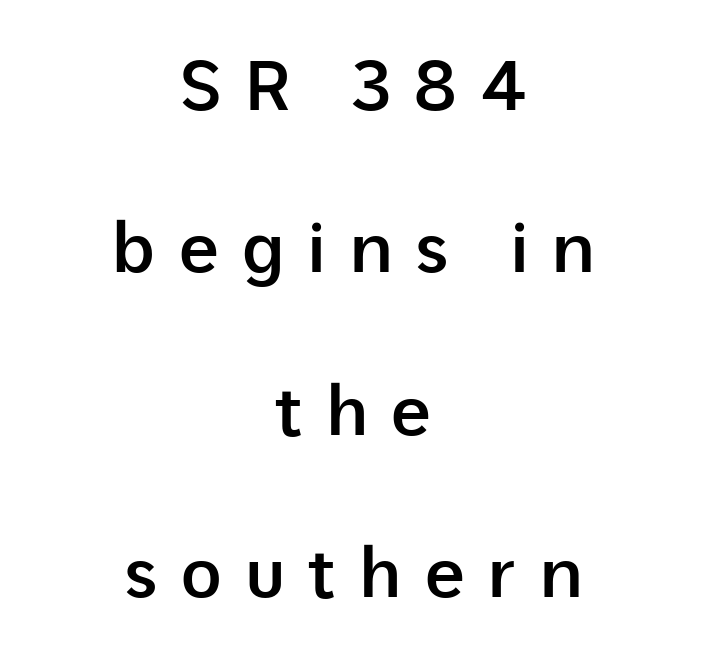
The image shows 70 px semibold sans-serif type, upright; set centered, loose line spacing (2.32x), unusually wide letter spacing (+0.33 em), not underlined; low stroke contrast and a medium x-height.
